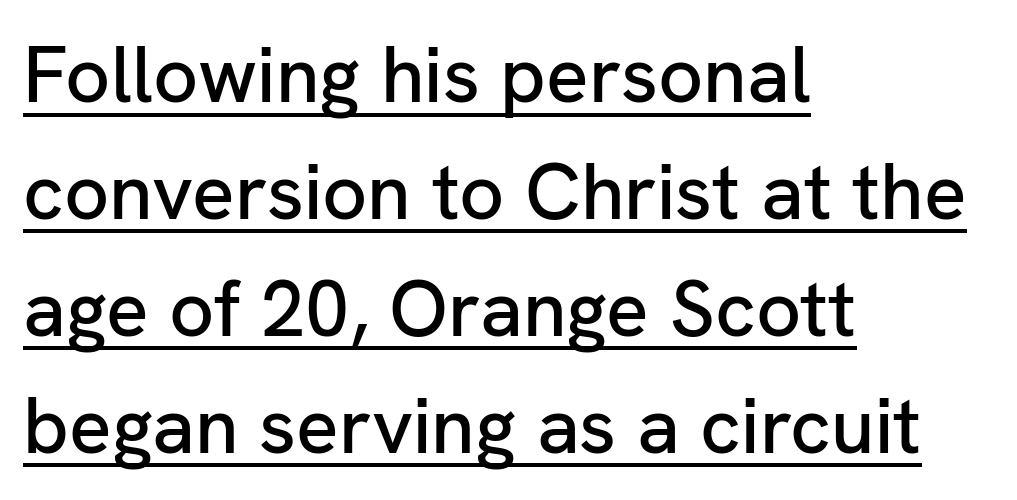
Q: Is the text italic (slanted)? A: No, it is upright.
Q: Is the typeface a serif or a sans-serif typeface? A: Sans-serif.
Q: Is the text underlined? A: Yes.
Q: How is the paragraph aligned? A: Left-aligned.
Q: Is the spacing between letters normal or unusually wide? A: Normal.
Q: Is the spacing between lines tight, normal or loose? A: Normal.
Q: Width (condensed, normal, or wide)? A: Normal.
Q: Stroke contrast? A: Low.
Q: x-height? A: Medium.
Q: Monospaced? A: No.
